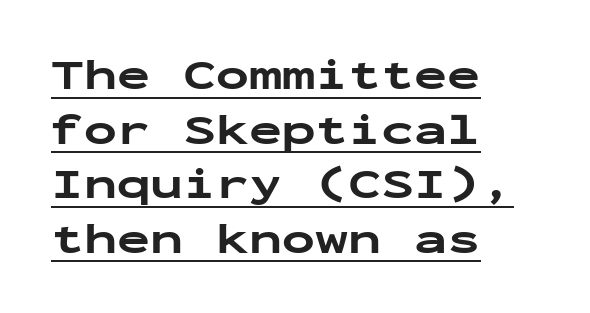
The image shows 44 px bold, wide sans-serif type, upright, monospaced; set left-aligned, line spacing 1.24x, normal letter spacing, underlined; low stroke contrast and a medium x-height.
